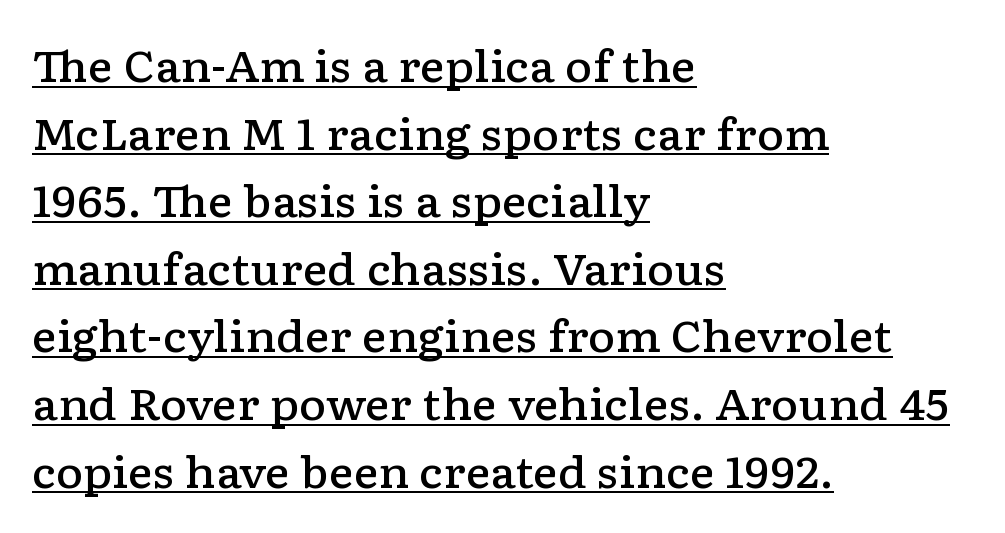
Q: Is the text bold? A: Semi-bold.
Q: Is the text italic (slanted)? A: No, it is upright.
Q: Is the typeface a serif or a sans-serif typeface? A: Serif.
Q: Is the text underlined? A: Yes.
Q: How is the paragraph aligned? A: Left-aligned.
Q: Is the spacing between letters normal or unusually wide? A: Normal.
Q: Is the spacing between lines tight, normal or loose? A: Normal.
Q: Width (condensed, normal, or wide)? A: Wide.
Q: Stroke contrast? A: Low.
Q: x-height? A: Medium.
Q: Monospaced? A: No.
